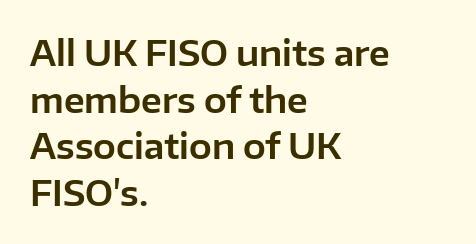
Horizontal alignment here is leftward, the default for most running prose. Interline gaps are of average width in this sample. Italic: no, the glyphs are upright roman. The typeface chosen for these lines omits serifs. Here the designer chose a conventional face with non-uniform glyph widths.
